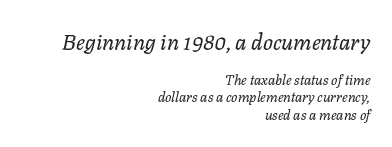
Q: Is the text bold? A: No.
Q: Is the text italic (slanted)? A: Yes, it leans right by about 11 degrees.
Q: Is the text underlined? A: No.
Q: How is the paragraph aligned? A: Right-aligned.
Q: Is the spacing between letters normal or unusually wide? A: Normal.
Q: Which block of text is set in a larger size, the first (top) or the second (bottom)? A: The first (top) one.
